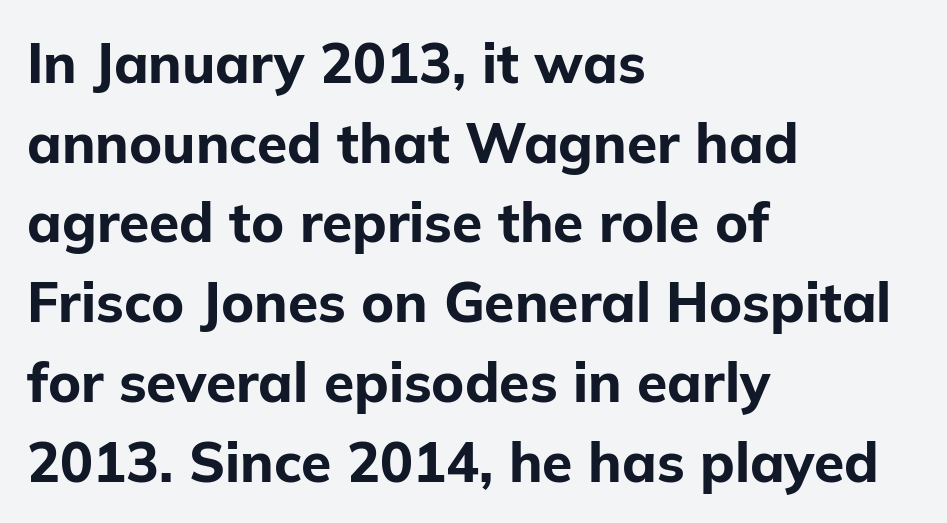
The image shows 55 px bold sans-serif type, upright; set left-aligned, normal line spacing (1.45x), normal letter spacing, not underlined; low stroke contrast and a medium x-height.
